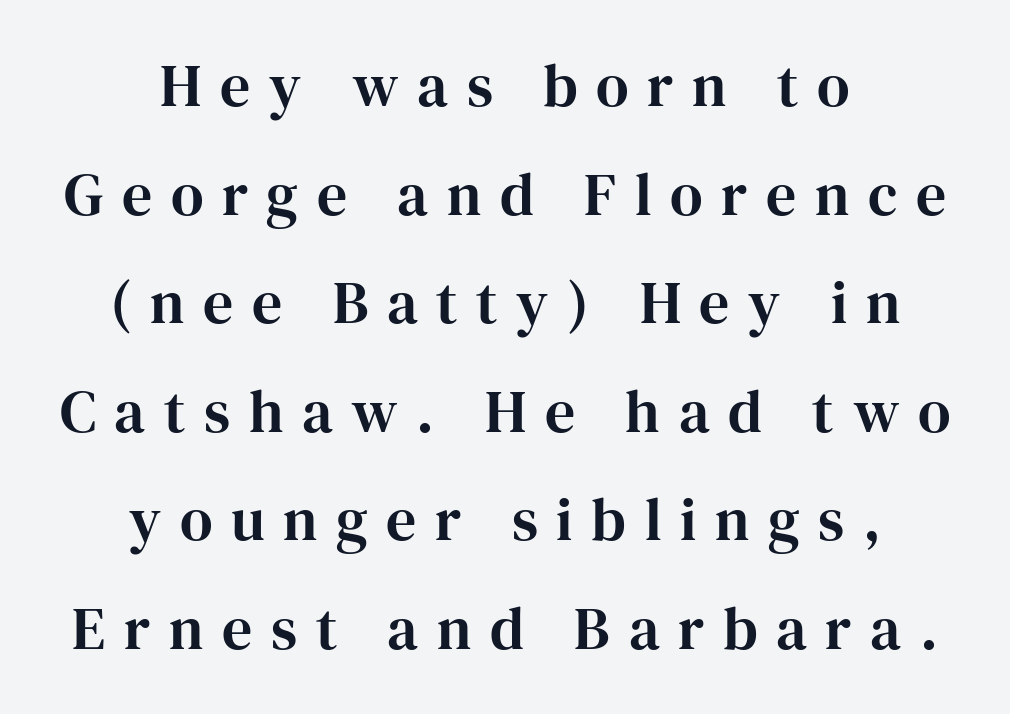
Q: Is the text italic (slanted)? A: No, it is upright.
Q: Is the typeface a serif or a sans-serif typeface? A: Serif.
Q: Is the text underlined? A: No.
Q: How is the paragraph aligned? A: Centered.
Q: Is the spacing between letters normal or unusually wide? A: Unusually wide.
Q: Width (condensed, normal, or wide)? A: Normal.
Q: Stroke contrast? A: High.
Q: x-height? A: Medium.
Q: Monospaced? A: No.
